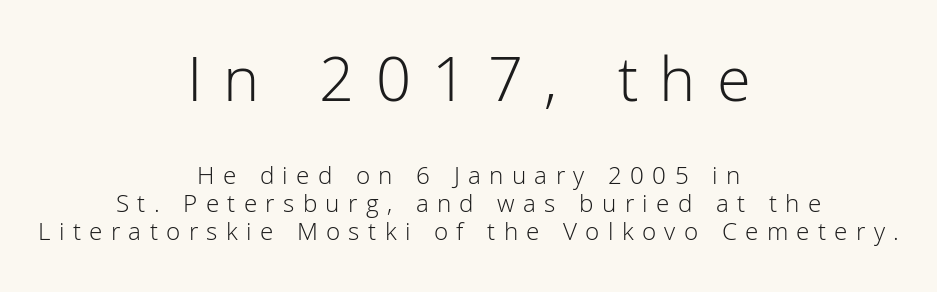
Q: Is the text bold? A: No.
Q: Is the text italic (slanted)? A: No, it is upright.
Q: Is the typeface a serif or a sans-serif typeface? A: Sans-serif.
Q: Is the text underlined? A: No.
Q: How is the paragraph aligned? A: Centered.
Q: Is the spacing between letters normal or unusually wide? A: Unusually wide.
Q: Is the spacing between lines tight, normal or loose? A: Tight.
Q: Which block of text is set in a larger size, the first (top) or the second (bottom)? A: The first (top) one.
Q: Width (condensed, normal, or wide)? A: Normal.
Q: Stroke contrast? A: Low.
Q: x-height? A: Medium.
Q: Monospaced? A: No.
